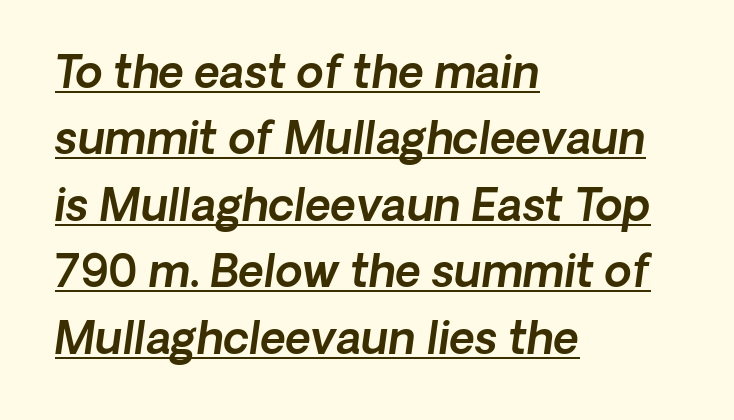
{"italic": "yes", "lean": "right", "slant_degrees": 8, "width": "normal", "x_height": "medium", "monospaced": "no", "underline": "yes", "align": "left", "line_spacing": "normal", "line_spacing_ratio": 1.51, "letter_spacing": "normal", "letter_spacing_em": 0.0, "glyph_px": 44}
